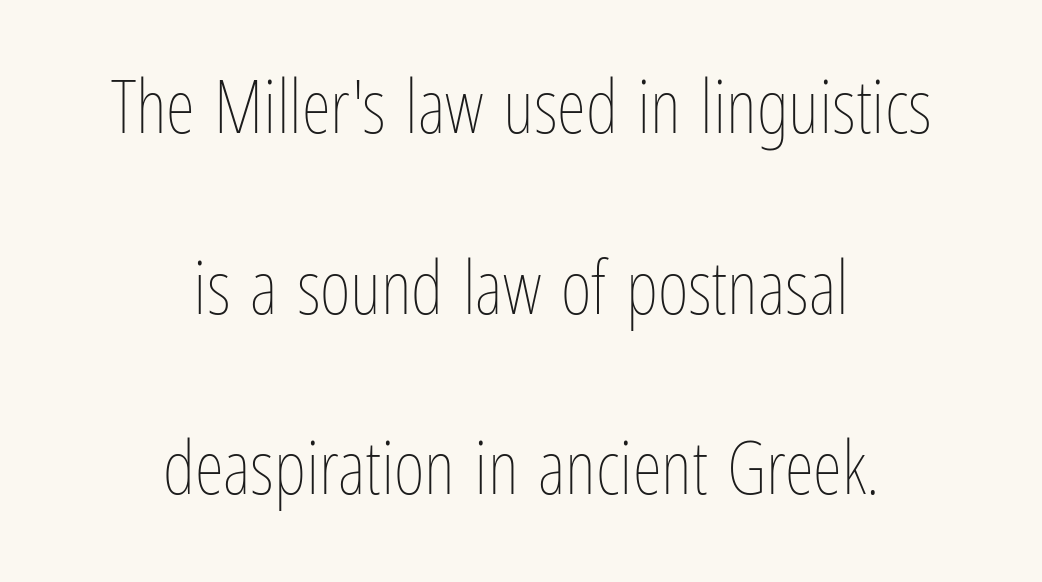
Q: Is the text bold? A: No.
Q: Is the text italic (slanted)? A: No, it is upright.
Q: Is the text underlined? A: No.
Q: How is the paragraph aligned? A: Centered.
Q: Is the spacing between letters normal or unusually wide? A: Normal.
Q: Is the spacing between lines tight, normal or loose? A: Loose.
Q: Width (condensed, normal, or wide)? A: Condensed.
Q: Stroke contrast? A: Low.
Q: x-height? A: Medium.
Q: Monospaced? A: No.
